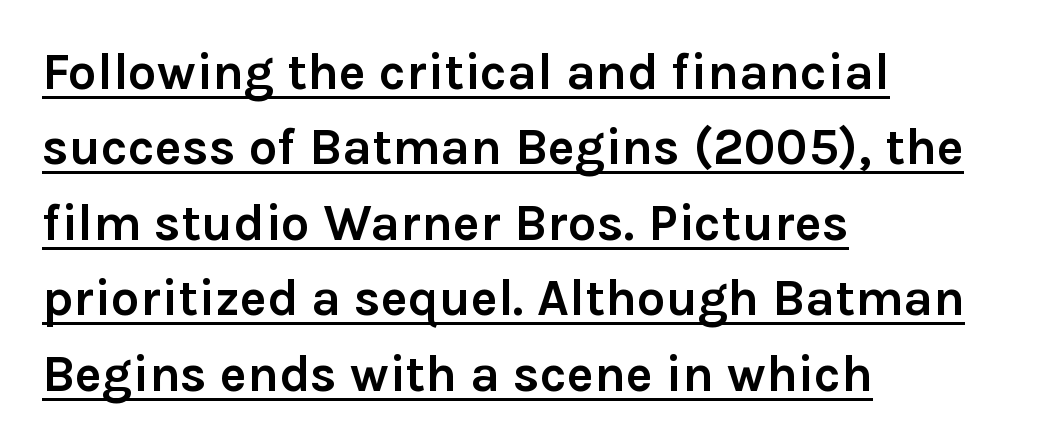
The image shows 51 px semibold sans-serif type, upright; set left-aligned, normal line spacing (1.48x), normal letter spacing, underlined; low stroke contrast and a medium x-height.
